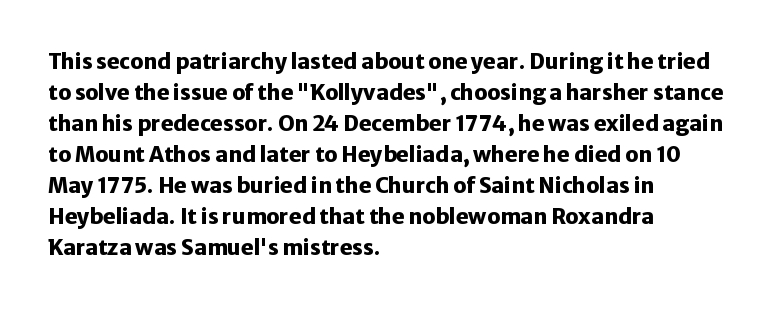
These lines keep a tight, regular rhythm from letter to letter. The typesetting leans heavy: a genuine bold. Line beginnings align vertically; line endings do not. If you drew a line through each stem, it would be perfectly vertical. Letters rest on an invisible, unmarked baseline.
